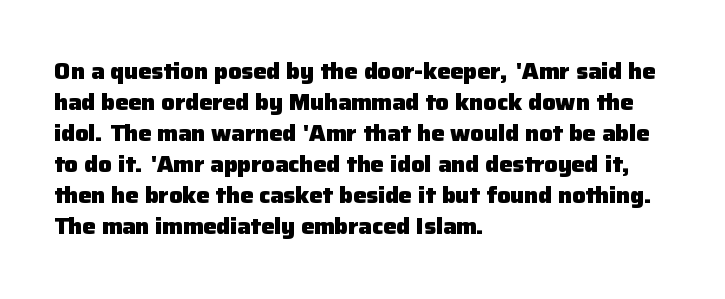
The image shows 22 px bold type, upright; set left-aligned, normal line spacing (1.41x), normal letter spacing, not underlined.
